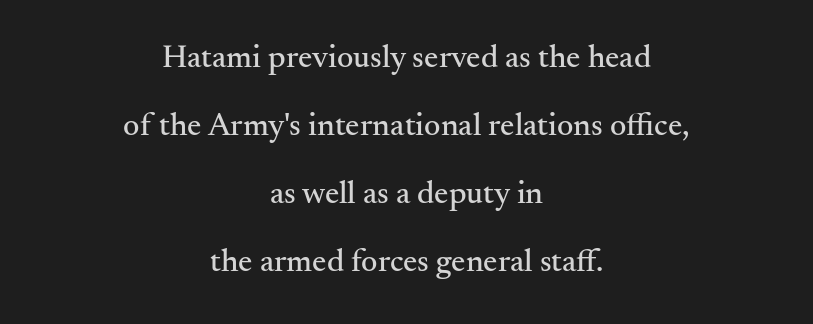
Q: Is the text italic (slanted)? A: No, it is upright.
Q: Is the typeface a serif or a sans-serif typeface? A: Serif.
Q: Is the text underlined? A: No.
Q: How is the paragraph aligned? A: Centered.
Q: Is the spacing between letters normal or unusually wide? A: Normal.
Q: Is the spacing between lines tight, normal or loose? A: Loose.
Q: Width (condensed, normal, or wide)? A: Normal.
Q: Stroke contrast? A: Medium.
Q: x-height? A: Small.
Q: Monospaced? A: No.
